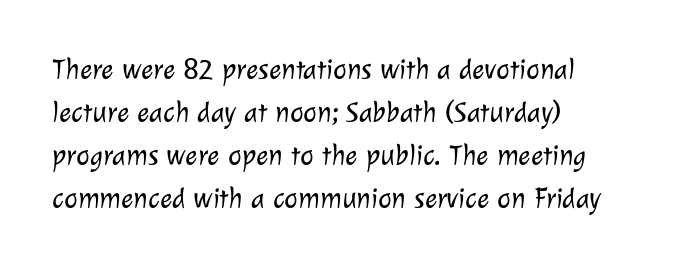
The glyphs in this specimen are sans serif. Tracking here is standard; glyphs follow each other at the usual distance. Stems here are at most as thick as an everyday book face. A typesetter would call this proportional, since set widths differ per character. A bare baseline throughout the passage.
